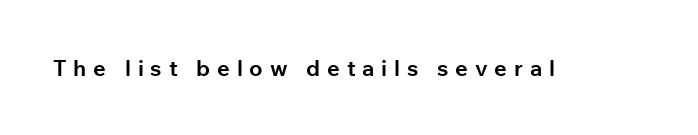
Q: Is the text bold? A: Yes.
Q: Is the text italic (slanted)? A: No, it is upright.
Q: Is the text underlined? A: No.
Q: Is the spacing between letters normal or unusually wide? A: Unusually wide.
